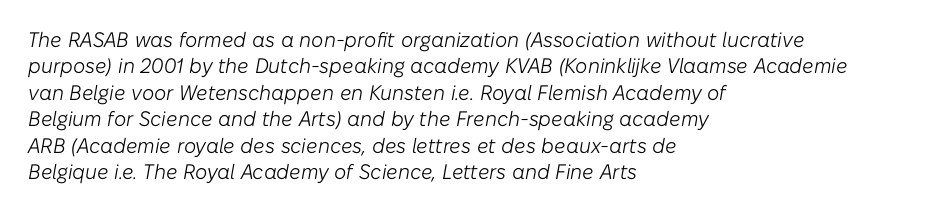
Between one letter and the next there's only the usual sliver of space. Caption: face not bold, strokes unweighted. The words here are not underlined. Where is the straight margin? On the left. The letters are slanted; this is an italic face. Regarding leading, the lines here are spaced in the standard way.
